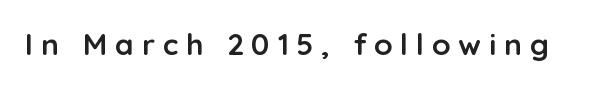
Q: Is the text bold? A: Yes.
Q: Is the text italic (slanted)? A: No, it is upright.
Q: Is the typeface a serif or a sans-serif typeface? A: Sans-serif.
Q: Is the text underlined? A: No.
Q: Is the spacing between letters normal or unusually wide? A: Unusually wide.
Q: Width (condensed, normal, or wide)? A: Normal.
Q: Stroke contrast? A: Low.
Q: x-height? A: Medium.
Q: Monospaced? A: No.
